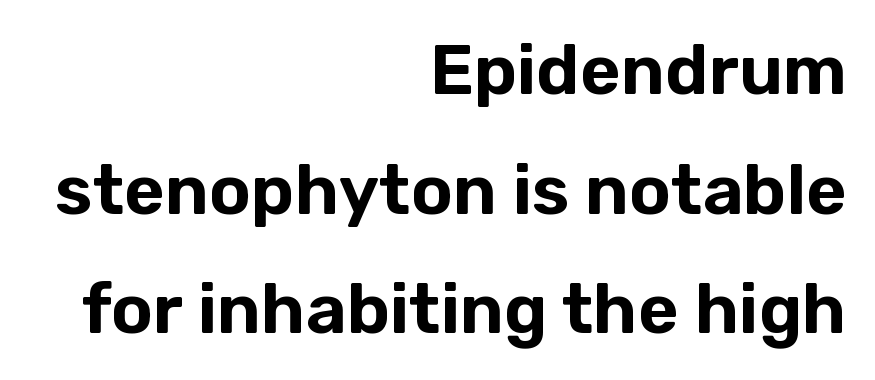
Q: Is the text italic (slanted)? A: No, it is upright.
Q: Is the typeface a serif or a sans-serif typeface? A: Sans-serif.
Q: Is the text underlined? A: No.
Q: How is the paragraph aligned? A: Right-aligned.
Q: Is the spacing between letters normal or unusually wide? A: Normal.
Q: Width (condensed, normal, or wide)? A: Normal.
Q: Stroke contrast? A: Low.
Q: x-height? A: Medium.
Q: Monospaced? A: No.
